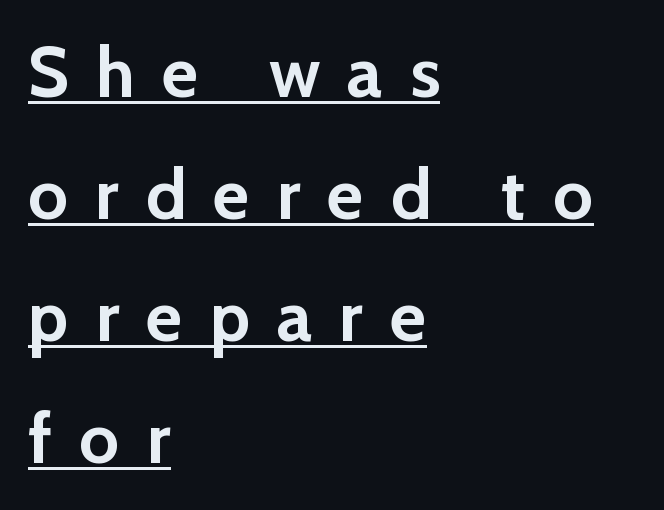
A baseline rule has been typeset under these characters. One-word summary of the alignment: left. The letters are bold, with thick, heavy strokes. This sample has the flowing, uneven cadence of proportional lettering. Inter-character spacing is expanded well beyond the font's built-in metrics. What kind of face is this? One without serifs — a sans.
